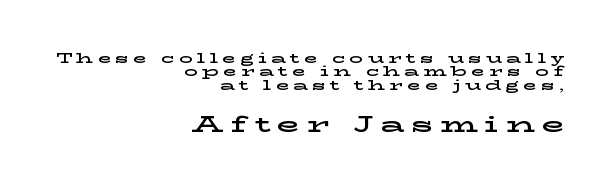
The image shows 23 px text type, upright; set right-aligned, tight line spacing (0.96x), unusually wide letter spacing (+0.3 em), not underlined; the second (bottom) block is 1.64x larger.
